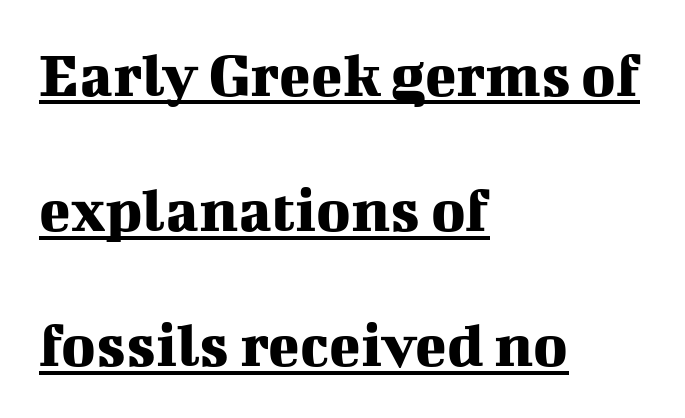
{"serif": "yes", "italic": "no", "width": "normal", "stroke_contrast": "medium", "x_height": "medium", "monospaced": "no", "underline": "yes", "align": "left", "line_spacing": "loose", "line_spacing_ratio": 2.08, "letter_spacing": "normal", "letter_spacing_em": 0.0, "glyph_px": 65}
